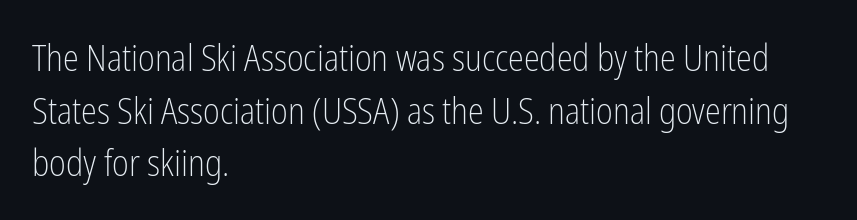
{"serif": "no", "italic": "no", "bold": "no", "weight": "light", "width": "condensed", "stroke_contrast": "low", "x_height": "medium", "monospaced": "no", "underline": "no", "align": "left", "line_spacing": "normal", "line_spacing_ratio": 1.46, "letter_spacing": "normal", "letter_spacing_em": 0.0, "glyph_px": 36}
